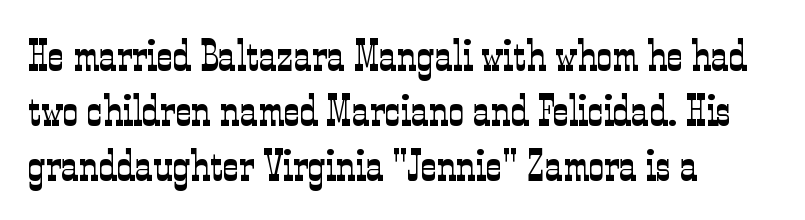
Does the type have serifs? Yes, each stem ends in a small foot. You could call the tracking neutral — neither tight nor loose. The strokes are not fattened; the text isn't bold. Ascenders rise straight up at ninety degrees. The face used here is proportionally spaced, like ordinary book or web type. Whoever set this chose a conventional vertical rhythm.
